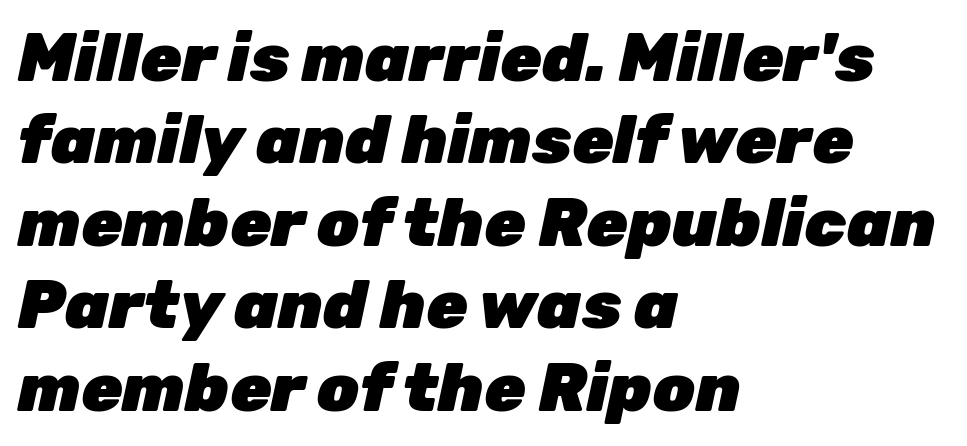
{"italic": "yes", "lean": "right", "slant_degrees": 12, "bold": "yes", "weight": "heavy", "width": "normal", "stroke_contrast": "low", "x_height": "medium", "monospaced": "no", "underline": "no", "align": "left", "line_spacing_ratio": 1.23, "letter_spacing": "normal", "letter_spacing_em": 0.0, "glyph_px": 67}
